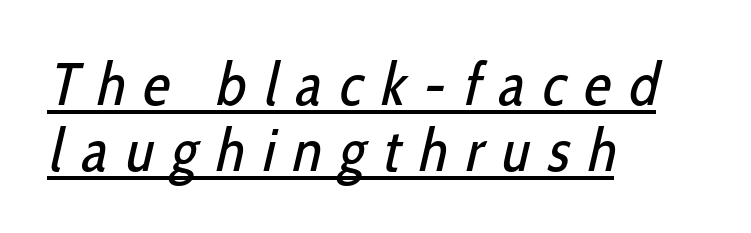
{"serif": "no", "bold": "no", "weight": "regular", "width": "condensed", "stroke_contrast": "low", "x_height": "medium", "monospaced": "no", "underline": "yes", "align": "left", "line_spacing": "tight", "line_spacing_ratio": 1.1, "letter_spacing": "wide", "letter_spacing_em": 0.3, "glyph_px": 60}
